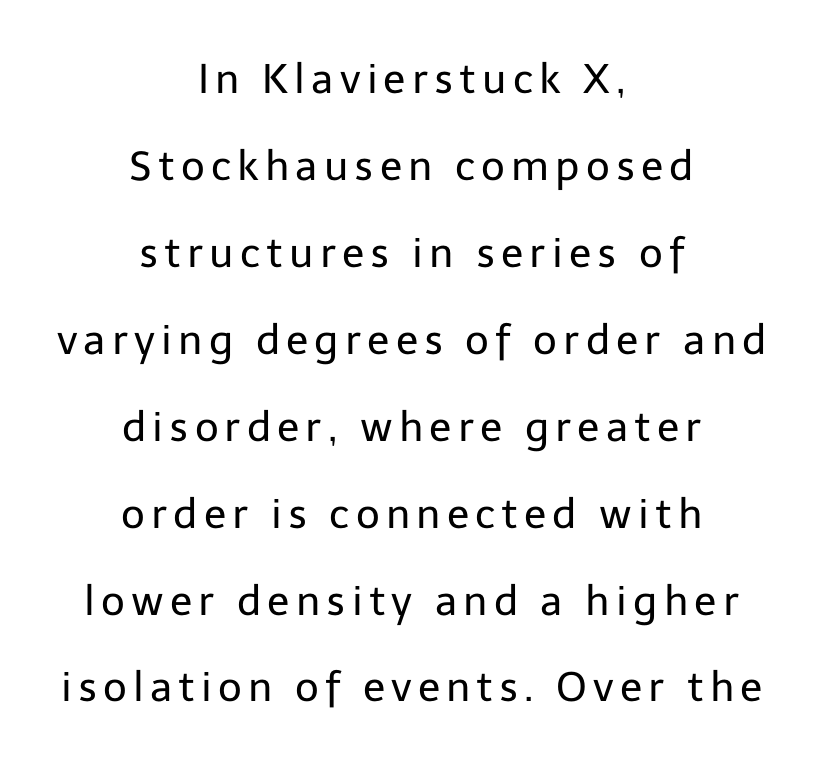
The image shows 41 px regular-weight sans-serif type, upright; set centered, loose line spacing (2.12x), not underlined; low stroke contrast and a medium x-height.
